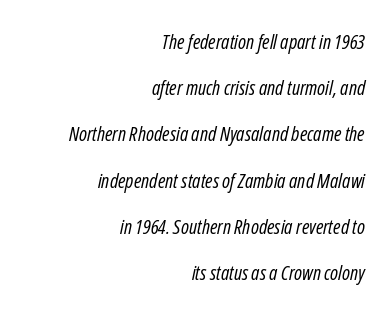
The passage is arranged like a letterhead date or caption credit — flush right. The rendering uses a large line-height, opening up the rows. Summary of weight: not heavy and not bold. The face used here is rendered with its standard letterfit. Designer's note — italics engaged. The baseline area is clear.
